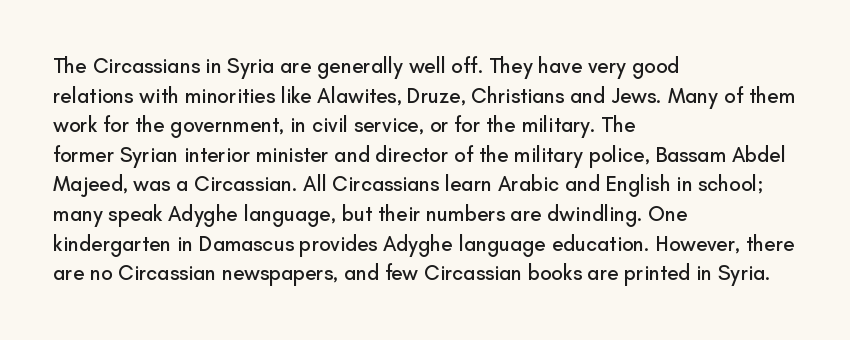
The image shows 21 px text type, upright; set left-aligned, normal line spacing (1.41x), normal letter spacing, not underlined.
